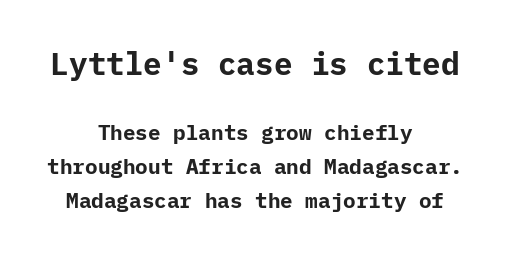
The image shows 31 px bold sans-serif type, upright; set centered, normal line spacing (1.62x), normal letter spacing, not underlined; the first (top) block is 1.48x larger; low stroke contrast and a medium x-height.
